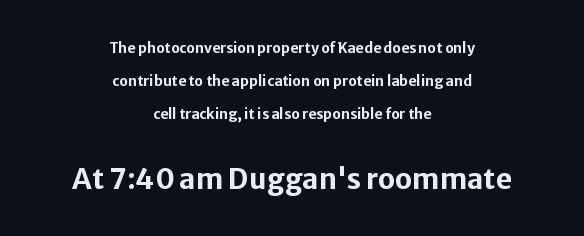
{"serif": "no", "italic": "no", "bold": "yes", "weight": "bold", "width": "normal", "stroke_contrast": "low", "x_height": "medium", "monospaced": "no", "underline": "no", "align": "center", "line_spacing": "loose", "line_spacing_ratio": 2.37, "letter_spacing": "normal", "letter_spacing_em": 0.0, "larger_block": "second", "size_ratio": 2.0, "glyph_px": 28}
